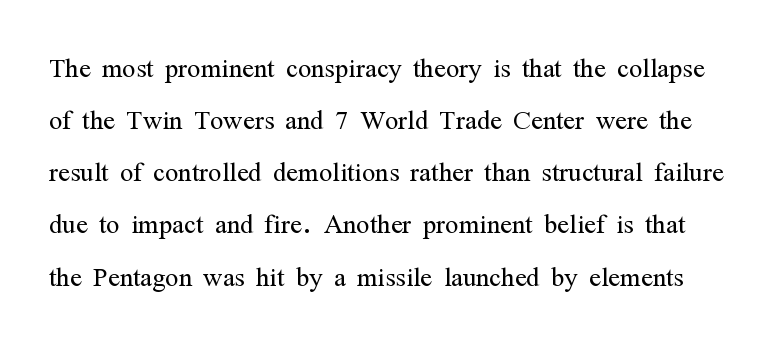
No heavy texture on the line: the type isn't bold. Glyph-to-glyph distance matches everyday printed text. A typesetter would mark this as roman, not italic. The letters advance in unequal steps, a hallmark of proportional type.
